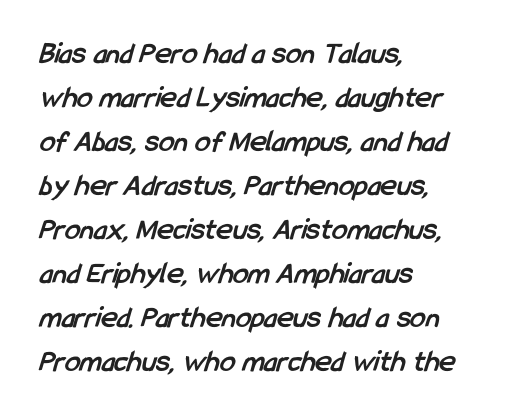
{"serif": "no", "bold": "yes", "weight": "semibold", "width": "condensed", "stroke_contrast": "low", "x_height": "medium", "monospaced": "no", "underline": "no", "align": "left", "line_spacing": "normal", "line_spacing_ratio": 1.42, "letter_spacing": "normal", "letter_spacing_em": 0.0, "glyph_px": 31}
